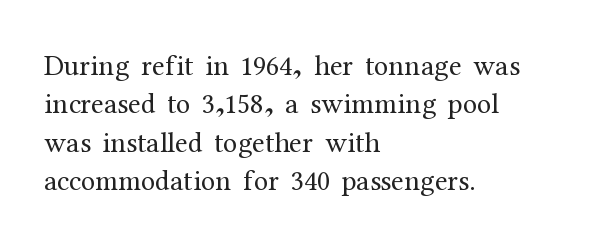
Interline gaps are of average width in this sample. Descender tails drop into unmarked territory. No chunkiness to these letters — they're not bold. These lines are set flush left with a ragged right edge.
